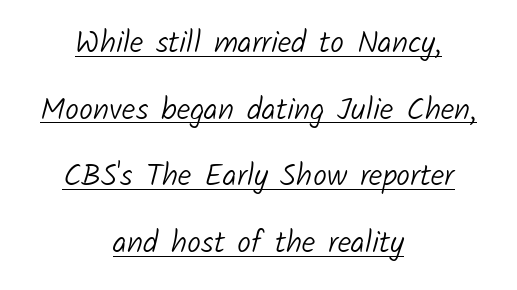
The letters advance in unequal steps, a hallmark of proportional type. How would I describe the line gaps? Wide and relaxed. The rendering positions every line midway between the sides. Does the type have serifs? No, each stem ends abruptly.
